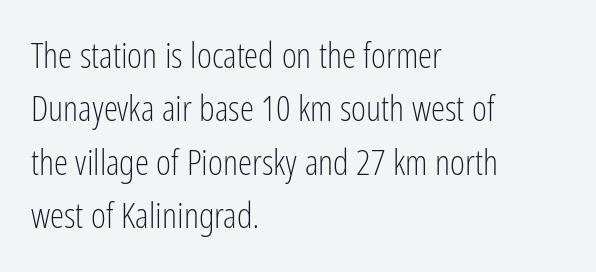
The typeface has the unassuming heft of standard copy or less. Varying glyph widths throughout — classic text-font behaviour. The axis of the letterforms is exactly vertical. A typesetter would call this leading conventional body-copy spacing. The lines are quadded left. Just letters on the line, the space beneath them empty.
